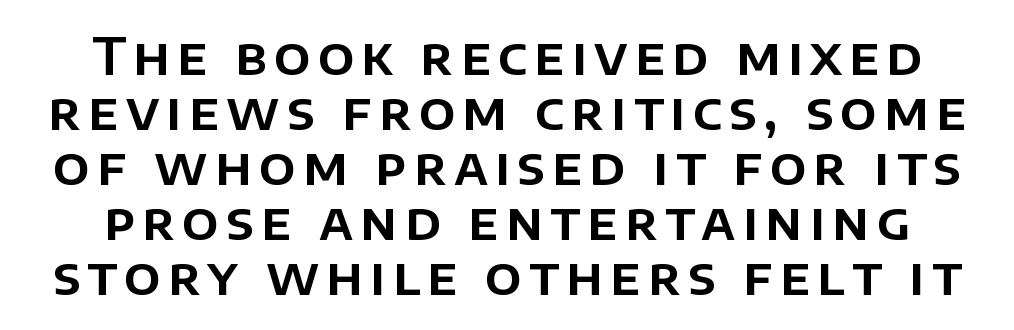
The image shows 51 px sans-serif type, upright; set tight line spacing (1.08x), not underlined; low stroke contrast and a large x-height.
